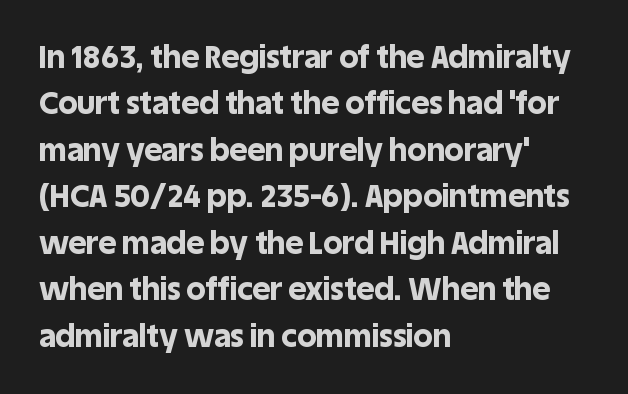
Examine the stroke ends and you'll find no serifs. It's the straight-up-and-down kind of type. The space directly below the letters is spotless. The paragraph shown leans on its left margin.
